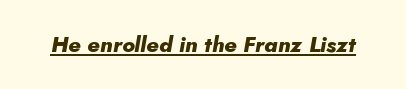
Q: Is the text bold? A: Yes.
Q: Is the text italic (slanted)? A: Yes, it leans right by about 5 degrees.
Q: Is the text underlined? A: Yes.
Q: Is the spacing between letters normal or unusually wide? A: Normal.
